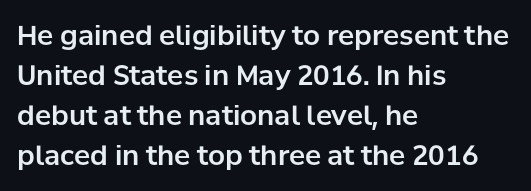
The image shows 27 px text type, upright; set left-aligned, normal line spacing (1.48x), normal letter spacing, not underlined.
